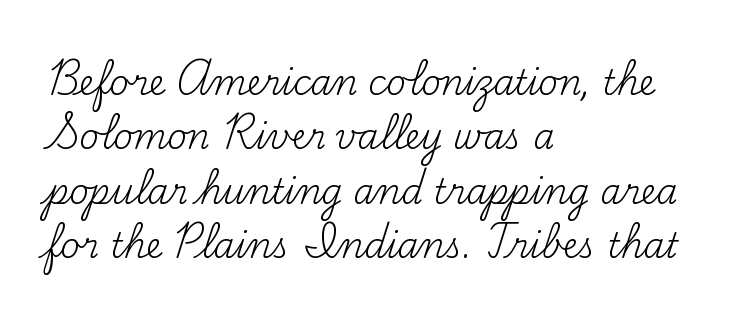
Q: Is the text bold? A: No.
Q: Is the text italic (slanted)? A: Yes.
Q: Is the typeface a serif or a sans-serif typeface? A: Serif.
Q: Is the text underlined? A: No.
Q: How is the paragraph aligned? A: Left-aligned.
Q: Is the spacing between letters normal or unusually wide? A: Normal.
Q: Is the spacing between lines tight, normal or loose? A: Normal.
Q: Width (condensed, normal, or wide)? A: Normal.
Q: Stroke contrast? A: Medium.
Q: x-height? A: Small.
Q: Monospaced? A: No.
